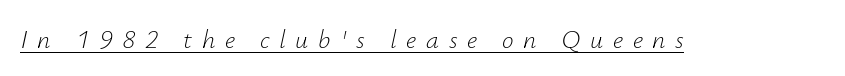
Q: Is the text bold? A: No.
Q: Is the text italic (slanted)? A: Yes, it leans right by about 12 degrees.
Q: Is the text underlined? A: Yes.
Q: Is the spacing between letters normal or unusually wide? A: Unusually wide.
